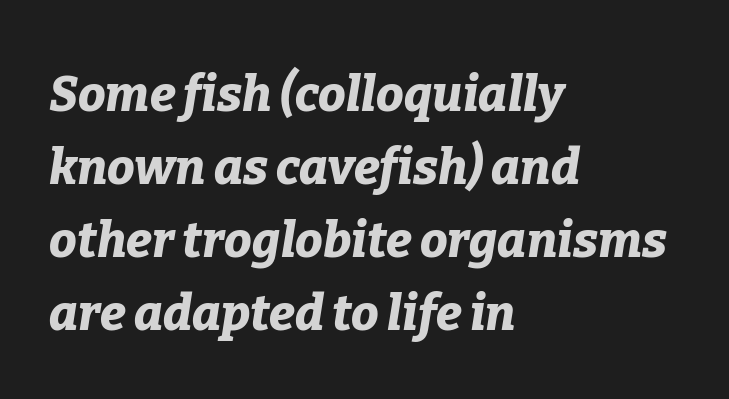
Inter-character spacing is left at the font's built-in metrics. This sample has the flowing, uneven cadence of proportional lettering. Lines of text with bare space underneath. Each line starts at the same left margin while the right side varies.
